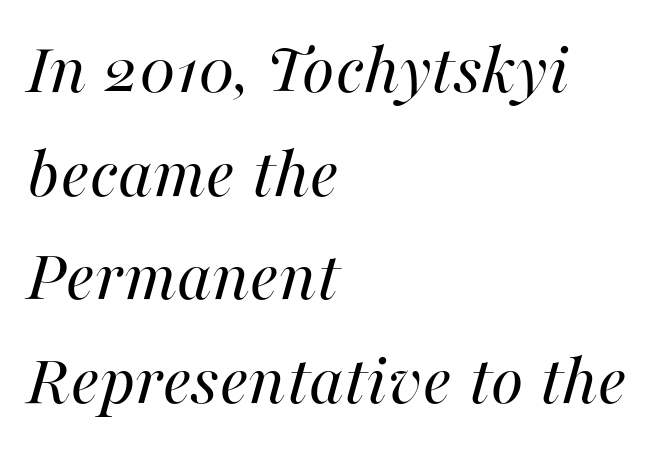
The image shows 74 px regular-weight type, italic (leaning right); set left-aligned, normal line spacing (1.4x), normal letter spacing, not underlined; high stroke contrast and a medium x-height.
